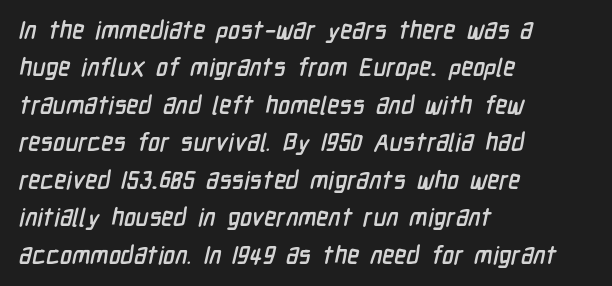
The image shows 25 px text type; set left-aligned, normal line spacing (1.5x), normal letter spacing, not underlined.
